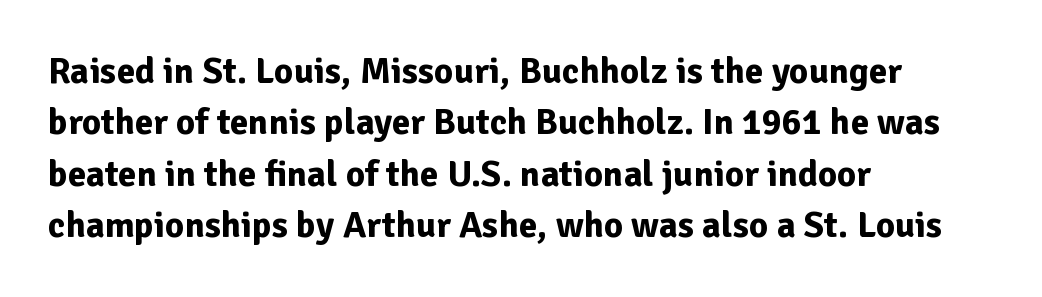
The paragraph shown leans on its left margin. Are there feet on the stems? There aren't — it's a sans. A typesetter would mark this as roman, not italic. Does the leading feel generous? No, just average. The letterforms sit shoulder to shoulder at normal distance. These lines are rendered in a variable-pitch font.
